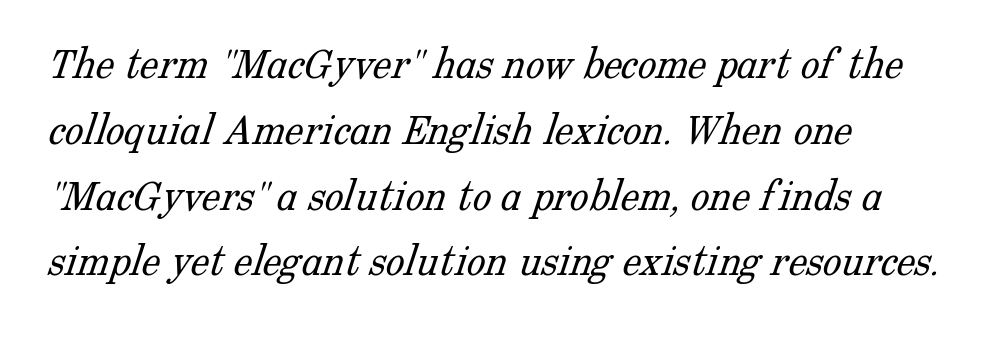
Beneath every word, the page is bare. The strokes are not fattened; the text isn't bold. Each letter keeps its own natural width here, so spacing adapts to shape. How are the letters spaced? Ordinarily, with no added tracking. You can tell from the footed stems that serif type was used. The line-height multiplier appears to be the usual default.
